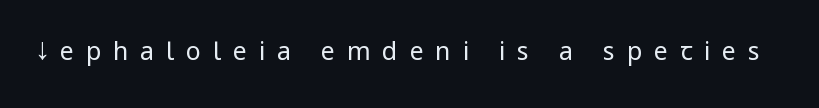
{"italic": "no", "bold": "no", "underline": "no", "letter_spacing": "wide", "letter_spacing_em": 0.47, "glyph_px": 25}
